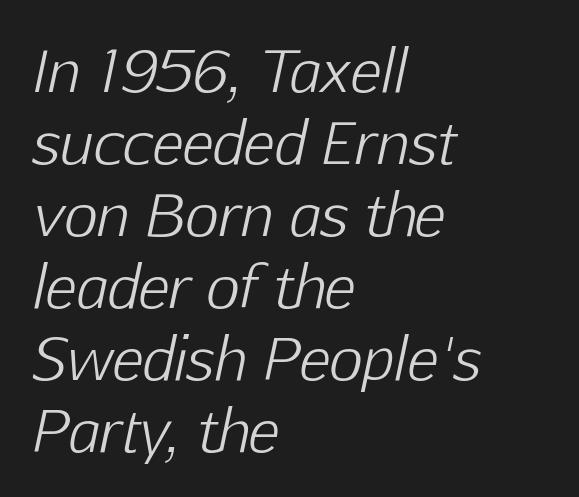
The words here are not underlined. The compositor pushed each line to the left boundary. You could call the tracking neutral — neither tight nor loose. The typeface has the unassuming heft of standard copy or less.
